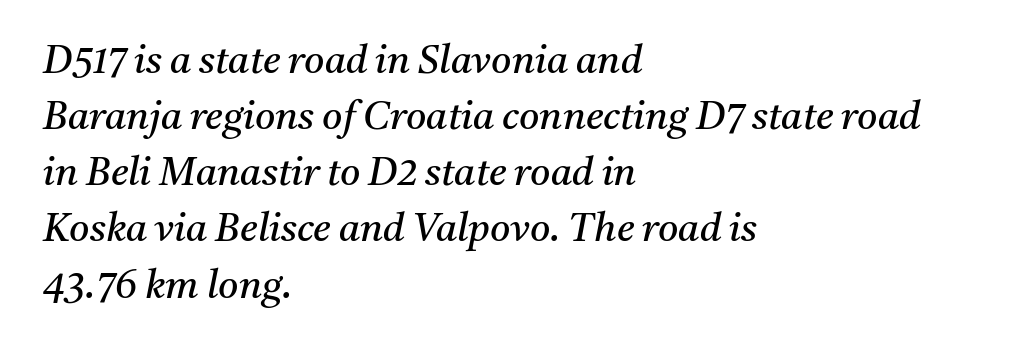
The image shows 39 px regular-weight serif type, italic (leaning right); set left-aligned, normal line spacing (1.44x), normal letter spacing, not underlined; medium stroke contrast and a medium x-height.
